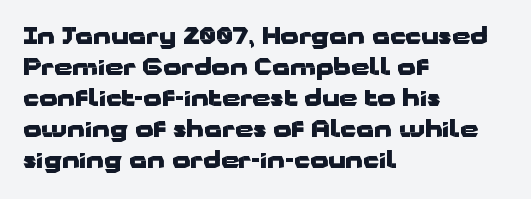
Caption: bold face, heavy strokes. Compared with typical body copy, the letter spacing here is the same. Line starts are locked; line ends wander. The axis of the letterforms is exactly vertical.
